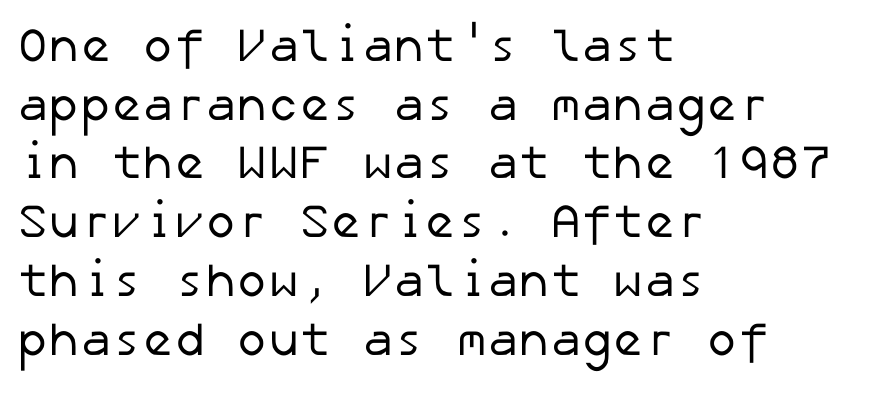
The image shows 47 px regular-weight sans-serif type; set left-aligned, normal line spacing (1.25x), normal letter spacing, not underlined; low stroke contrast and a medium x-height.
